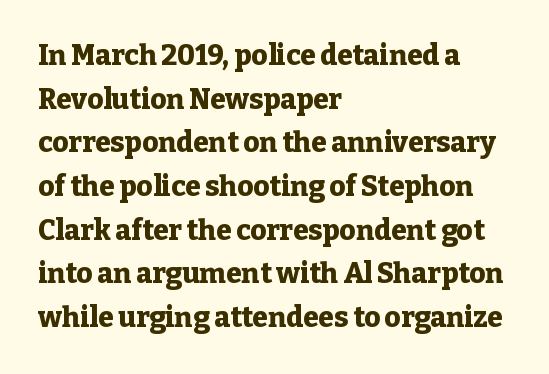
Q: Is the text bold? A: Yes.
Q: Is the text italic (slanted)? A: No, it is upright.
Q: Is the typeface a serif or a sans-serif typeface? A: Serif.
Q: Is the text underlined? A: No.
Q: How is the paragraph aligned? A: Left-aligned.
Q: Is the spacing between letters normal or unusually wide? A: Normal.
Q: Is the spacing between lines tight, normal or loose? A: Normal.
Q: Width (condensed, normal, or wide)? A: Normal.
Q: Stroke contrast? A: Low.
Q: x-height? A: Medium.
Q: Monospaced? A: No.
